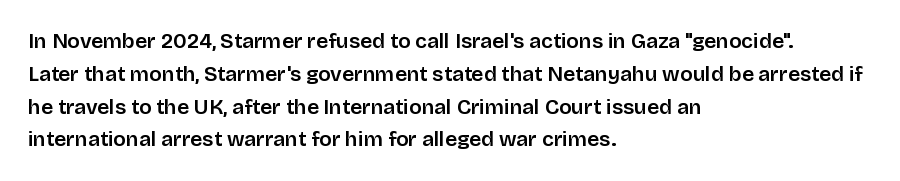
Whoever set this chose a conventional vertical rhythm. Quick note: not italic, upright. Only glyphs here, with clear space below each row. The horizontal fit of the characters is conventional and even. Notice how the passage keeps a crisp vertical edge on the left only.
